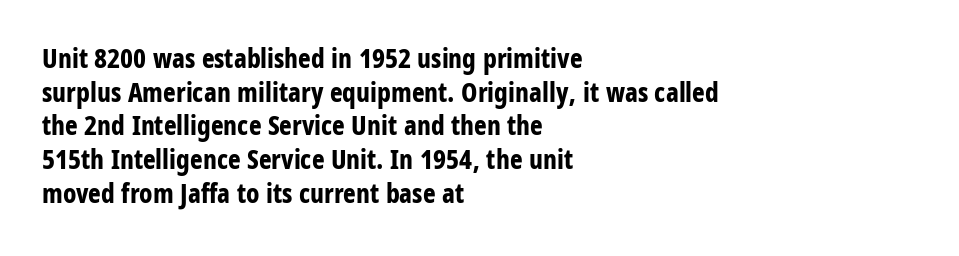
Q: Is the text bold? A: Yes.
Q: Is the text italic (slanted)? A: No, it is upright.
Q: Is the text underlined? A: No.
Q: How is the paragraph aligned? A: Left-aligned.
Q: Is the spacing between letters normal or unusually wide? A: Normal.
Q: Is the spacing between lines tight, normal or loose? A: Normal.
